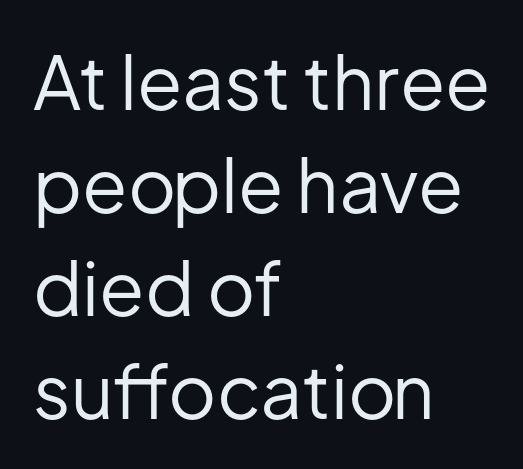
{"serif": "no", "italic": "no", "bold": "no", "weight": "regular", "width": "normal", "stroke_contrast": "low", "x_height": "medium", "monospaced": "no", "underline": "no", "align": "left", "line_spacing": "normal", "line_spacing_ratio": 1.39, "letter_spacing": "normal", "letter_spacing_em": 0.0, "glyph_px": 74}
